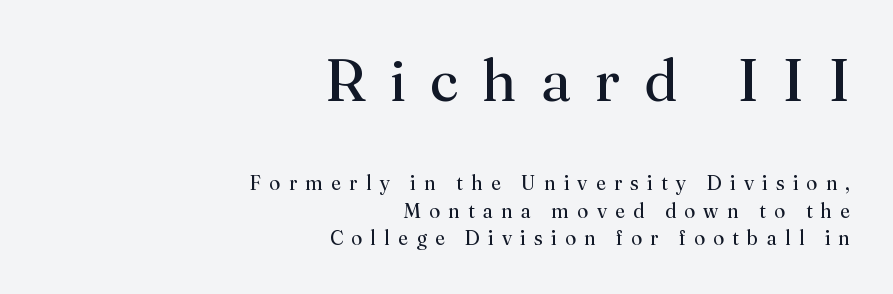
The image shows 59 px regular-weight serif type, upright; set right-aligned, normal line spacing (1.36x), unusually wide letter spacing (+0.41 em), not underlined; the first (top) block is 2.95x larger; medium stroke contrast and a small x-height.
